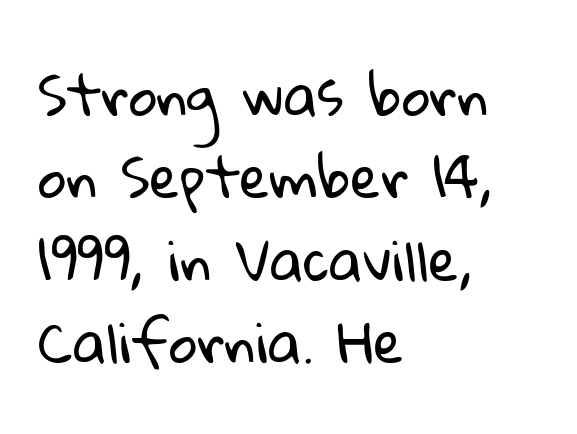
Unmarked baselines from the first word to the last. Honestly, the letter spacing is just normal — you wouldn't notice it. Vertical stems look standard width or narrower in stroke. If you measured baseline to baseline, you'd find a middling distance.
